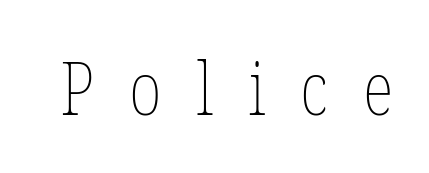
{"italic": "no", "bold": "no", "weight": "thin", "width": "condensed", "stroke_contrast": "low", "x_height": "medium", "monospaced": "no", "underline": "no", "letter_spacing": "wide", "letter_spacing_em": 0.48, "glyph_px": 73}
